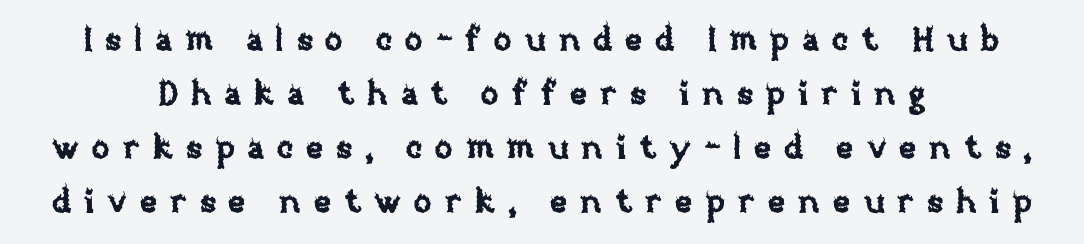
{"italic": "no", "width": "normal", "stroke_contrast": "low", "x_height": "large", "monospaced": "no", "underline": "no", "align": "center", "line_spacing": "normal", "line_spacing_ratio": 1.64, "letter_spacing": "wide", "letter_spacing_em": 0.38, "glyph_px": 33}
